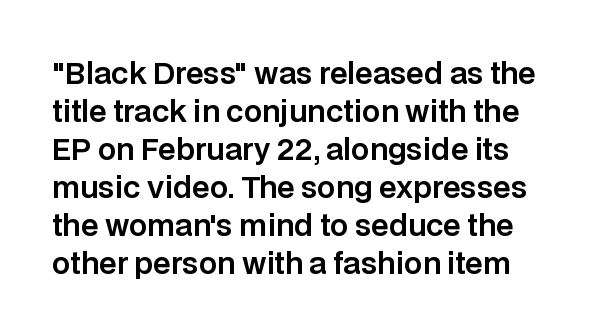
The image shows 29 px sans-serif type, upright; set normal line spacing (1.31x), normal letter spacing, not underlined; low stroke contrast and a large x-height.
